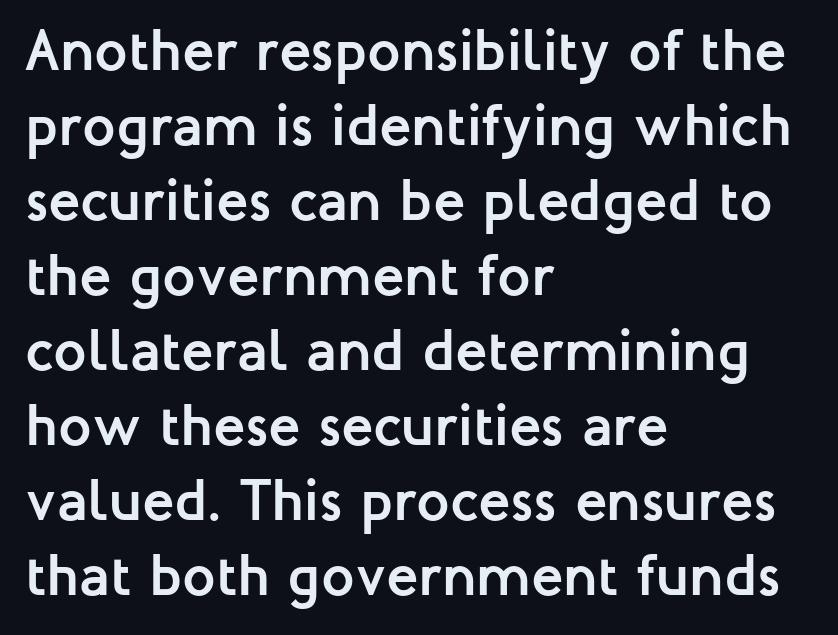
{"serif": "no", "italic": "no", "bold": "yes", "weight": "semibold", "width": "normal", "stroke_contrast": "low", "x_height": "medium", "monospaced": "no", "underline": "no", "align": "left", "line_spacing": "normal", "line_spacing_ratio": 1.27, "letter_spacing": "normal", "letter_spacing_em": 0.0, "glyph_px": 59}
